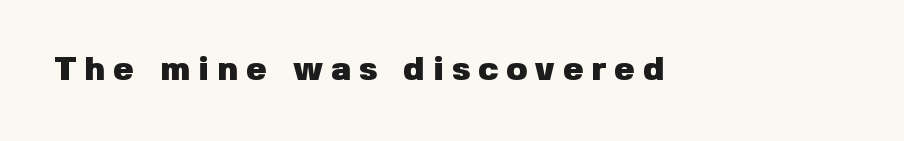
{"serif": "no", "italic": "no", "bold": "yes", "weight": "heavy", "width": "normal", "stroke_contrast": "low", "x_height": "medium", "monospaced": "no", "underline": "no", "letter_spacing": "wide", "letter_spacing_em": 0.24, "glyph_px": 34}
